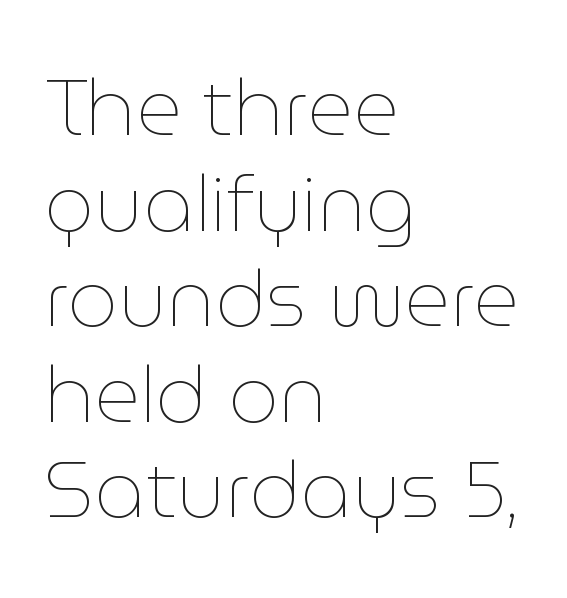
{"italic": "no", "bold": "no", "weight": "thin", "width": "normal", "stroke_contrast": "low", "x_height": "medium", "monospaced": "no", "underline": "no", "align": "left", "line_spacing_ratio": 1.21, "letter_spacing": "normal", "letter_spacing_em": 0.0, "glyph_px": 79}
